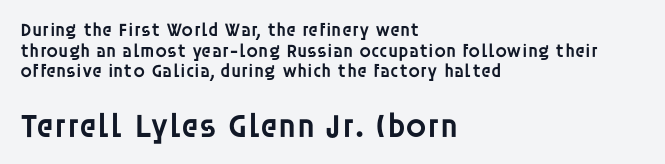
The image shows 34 px semibold sans-serif type, upright; set left-aligned, tight line spacing (1.08x), normal letter spacing, not underlined; the second (bottom) block is 1.79x larger; low stroke contrast and a large x-height.
